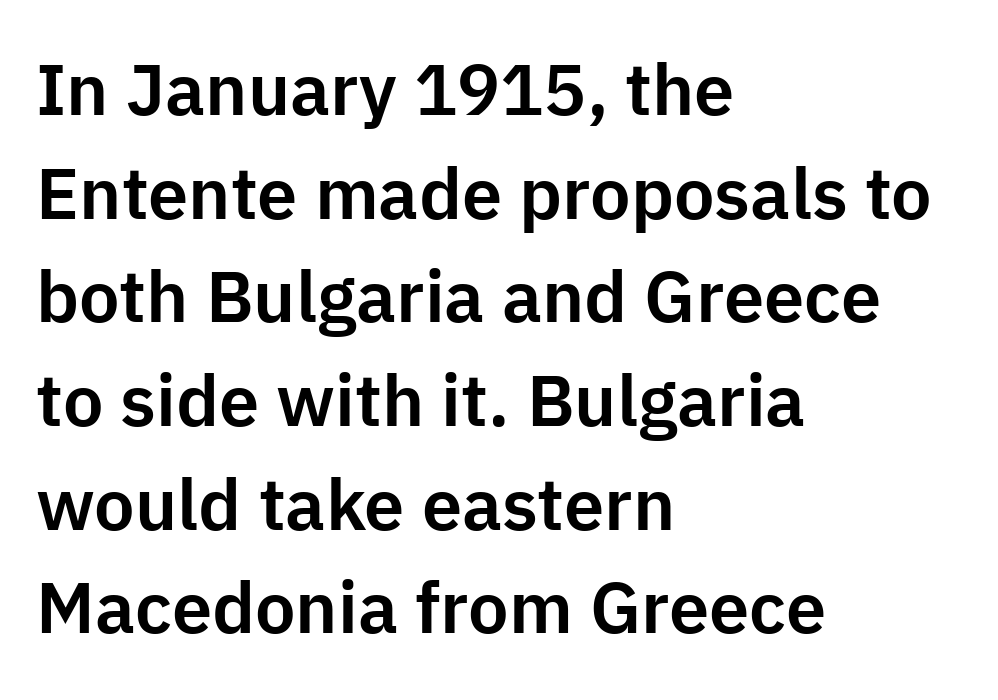
{"serif": "no", "italic": "no", "width": "normal", "stroke_contrast": "low", "x_height": "medium", "monospaced": "no", "underline": "no", "align": "left", "line_spacing": "normal", "line_spacing_ratio": 1.44, "letter_spacing": "normal", "letter_spacing_em": 0.0, "glyph_px": 72}
